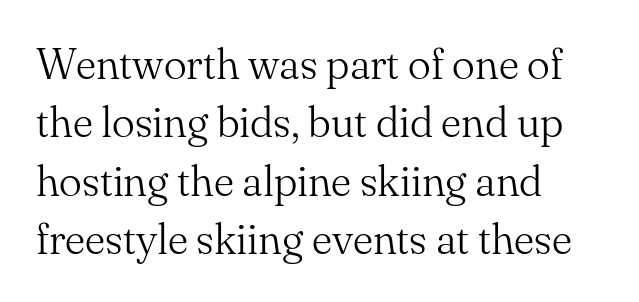
Q: Is the text bold? A: No.
Q: Is the text italic (slanted)? A: No, it is upright.
Q: Is the typeface a serif or a sans-serif typeface? A: Serif.
Q: Is the text underlined? A: No.
Q: How is the paragraph aligned? A: Left-aligned.
Q: Is the spacing between letters normal or unusually wide? A: Normal.
Q: Is the spacing between lines tight, normal or loose? A: Normal.
Q: Width (condensed, normal, or wide)? A: Normal.
Q: Stroke contrast? A: Medium.
Q: x-height? A: Small.
Q: Monospaced? A: No.
